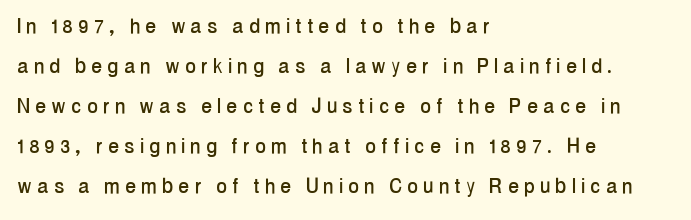
{"italic": "no", "underline": "no", "align": "left", "line_spacing": "normal", "line_spacing_ratio": 1.6, "letter_spacing": "wide", "letter_spacing_em": 0.24, "glyph_px": 25}
